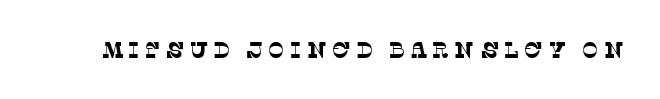
Q: Is the text bold? A: No.
Q: Is the text underlined? A: No.
Q: Is the spacing between letters normal or unusually wide? A: Unusually wide.
